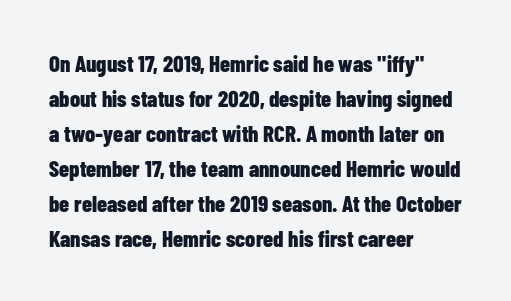
Q: Is the text bold? A: Yes.
Q: Is the text italic (slanted)? A: No, it is upright.
Q: Is the text underlined? A: No.
Q: How is the paragraph aligned? A: Left-aligned.
Q: Is the spacing between letters normal or unusually wide? A: Normal.
Q: Is the spacing between lines tight, normal or loose? A: Normal.
